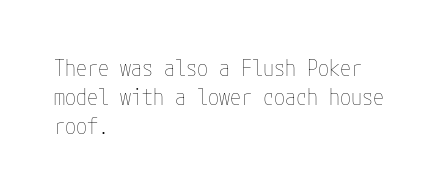
Tall strokes in this sample are plumb rather than angled. The passage shown has conventional tracking throughout. Every row of glyphs begins at an identical x-position on the left. A normal amount of white space separates one row of letters from the next. Type without underlining.
